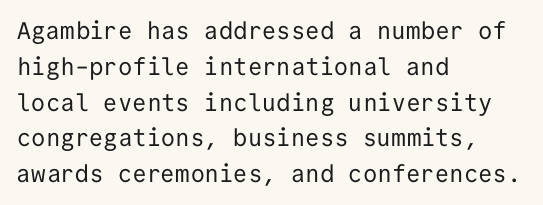
Q: Is the text bold? A: No.
Q: Is the text italic (slanted)? A: No, it is upright.
Q: Is the text underlined? A: No.
Q: How is the paragraph aligned? A: Left-aligned.
Q: Is the spacing between letters normal or unusually wide? A: Normal.
Q: Is the spacing between lines tight, normal or loose? A: Normal.
